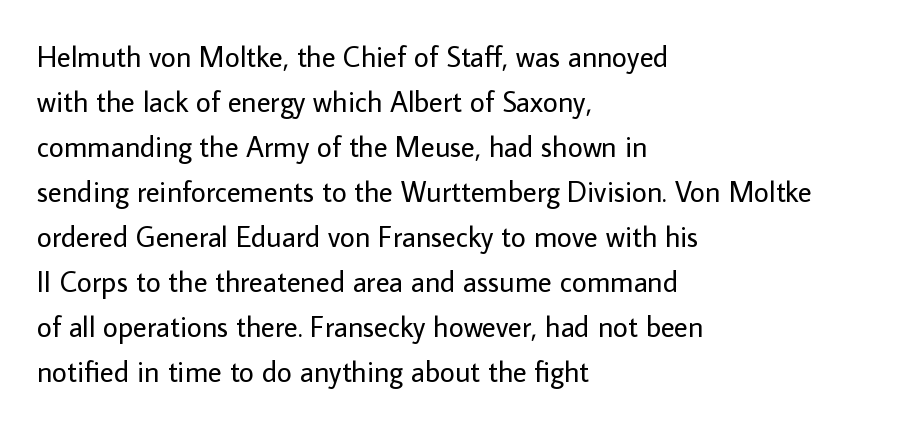
{"serif": "no", "italic": "no", "bold": "no", "weight": "regular", "width": "normal", "stroke_contrast": "low", "x_height": "medium", "monospaced": "no", "underline": "no", "align": "left", "line_spacing": "normal", "line_spacing_ratio": 1.55, "letter_spacing": "normal", "letter_spacing_em": 0.0, "glyph_px": 29}
